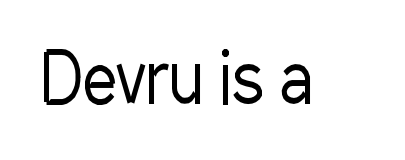
The image shows 68 px regular-weight, condensed sans-serif type, upright; set normal letter spacing, not underlined; low stroke contrast and a medium x-height.
